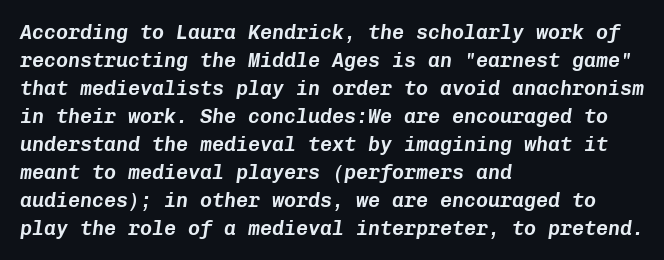
The image shows 20 px text type, italic (leaning right); set left-aligned, normal line spacing (1.4x), normal letter spacing, not underlined.
